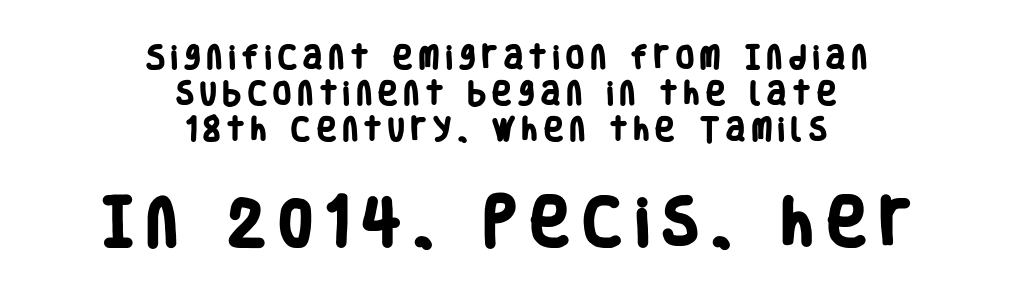
The image shows 53 px heavy, condensed sans-serif type; set centered, normal line spacing (1.38x), unusually wide letter spacing (+0.26 em), not underlined; the second (bottom) block is 2.04x larger; low stroke contrast and a large x-height.
